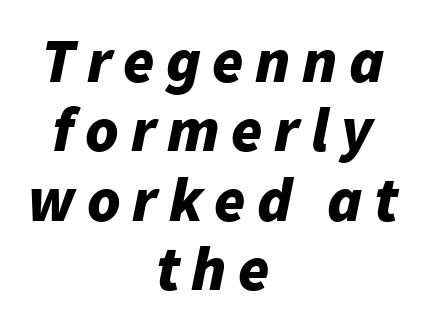
The image shows 63 px bold type, italic (leaning right); set centered, tight line spacing (1.1x), not underlined; low stroke contrast and a medium x-height.
